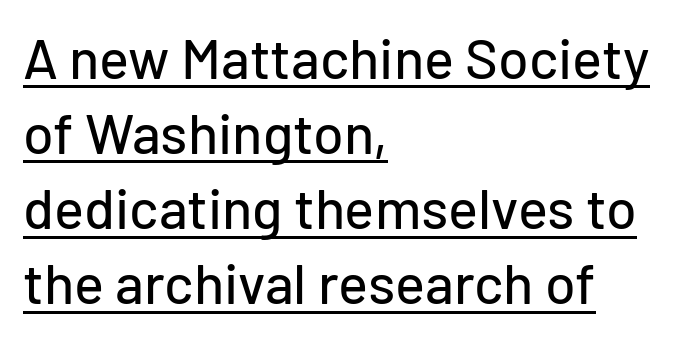
{"serif": "no", "italic": "no", "width": "normal", "stroke_contrast": "low", "x_height": "medium", "monospaced": "no", "underline": "yes", "align": "left", "line_spacing": "normal", "line_spacing_ratio": 1.34, "letter_spacing": "normal", "letter_spacing_em": 0.0, "glyph_px": 56}
